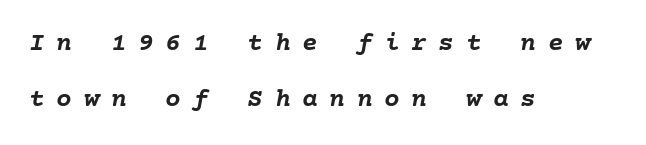
The compositor pushed each line to the left boundary. Pretty heavy lettering here — definitely bold. The font's italic variant was chosen for this text. Decoration check: the copy has no underline. Regarding leading, the lines here are spaced well apart. The tracking jumps out immediately: characters are airy and widely separated.
